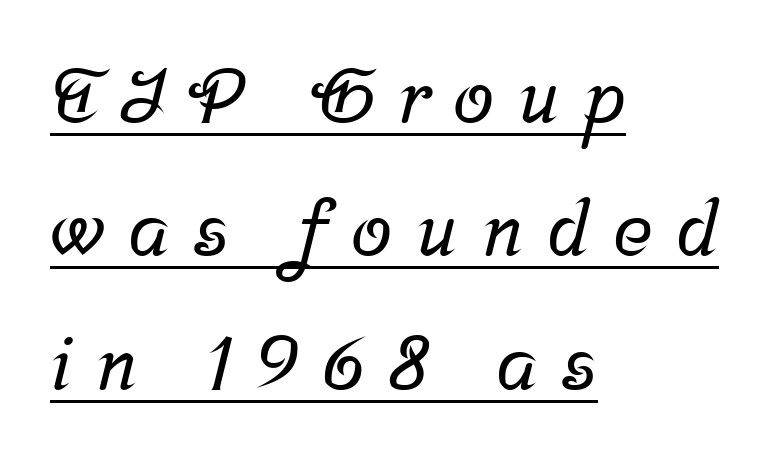
Q: Is the text underlined? A: Yes.
Q: How is the paragraph aligned? A: Left-aligned.
Q: Is the spacing between letters normal or unusually wide? A: Unusually wide.
Q: Width (condensed, normal, or wide)? A: Normal.
Q: Stroke contrast? A: Low.
Q: x-height? A: Medium.
Q: Monospaced? A: No.
